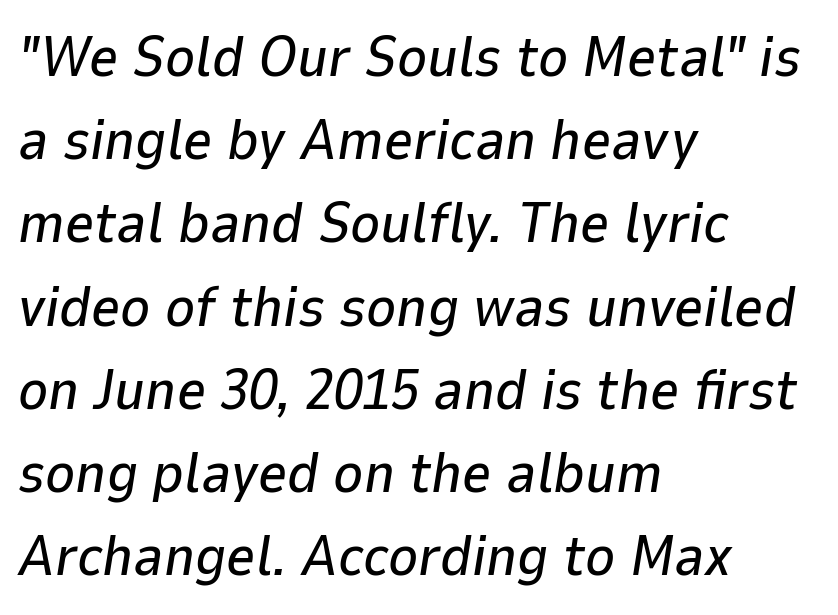
Rendered with sloped, italic letterforms. Proportional: the letters do not fall into vertical columns. The typesetter chose a ragged-right arrangement here. Reading down the column, the eye jumps a familiar distance to each next line. Characters follow at the spacing the type designer built in.
